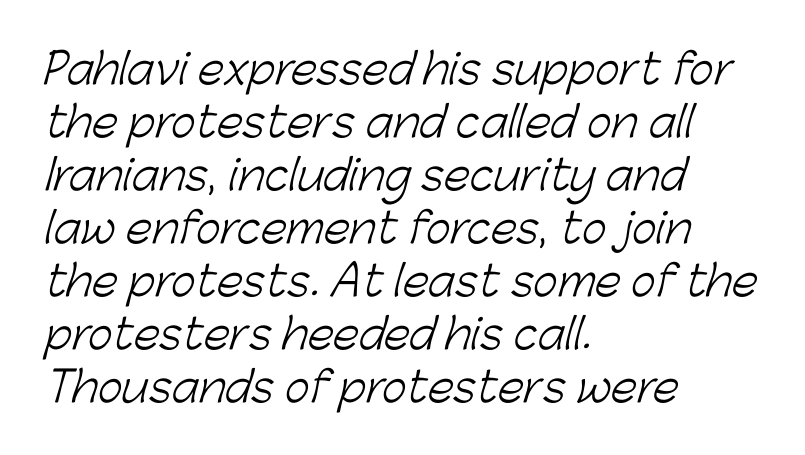
{"serif": "no", "bold": "no", "weight": "light", "width": "normal", "stroke_contrast": "low", "x_height": "medium", "monospaced": "no", "underline": "no", "align": "left", "line_spacing": "normal", "line_spacing_ratio": 1.26, "letter_spacing": "normal", "letter_spacing_em": 0.0, "glyph_px": 42}
